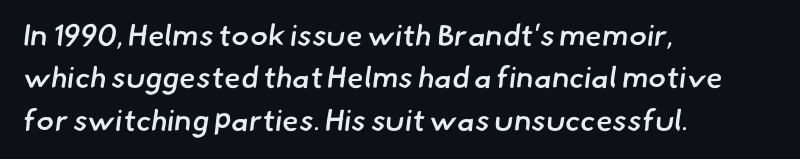
{"serif": "no", "bold": "semi", "weight": "semibold", "width": "normal", "stroke_contrast": "low", "x_height": "small", "monospaced": "no", "underline": "no", "align": "left", "line_spacing": "normal", "line_spacing_ratio": 1.41, "letter_spacing": "normal", "letter_spacing_em": 0.0, "glyph_px": 30}
